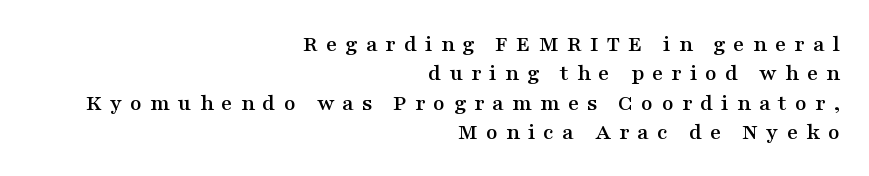
The image shows 24 px text type, upright; set right-aligned, line spacing 1.22x, unusually wide letter spacing (+0.33 em), not underlined.
